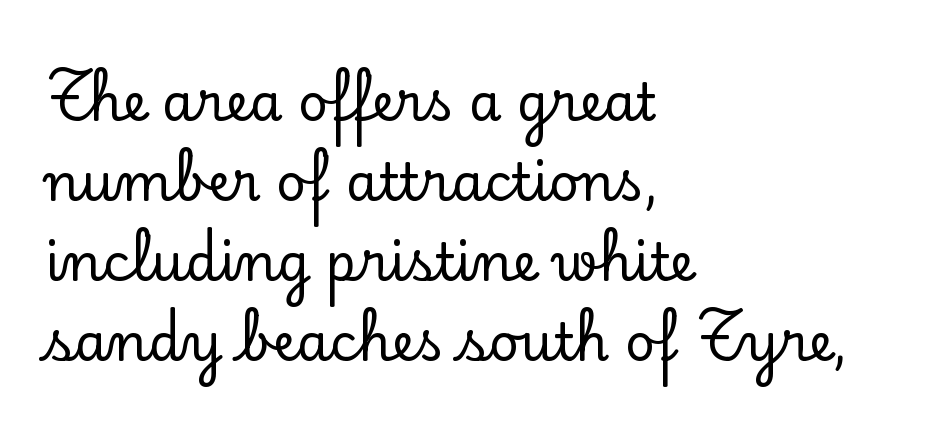
Q: Is the text italic (slanted)? A: No, it is upright.
Q: Is the typeface a serif or a sans-serif typeface? A: Serif.
Q: Is the text underlined? A: No.
Q: How is the paragraph aligned? A: Left-aligned.
Q: Is the spacing between letters normal or unusually wide? A: Normal.
Q: Is the spacing between lines tight, normal or loose? A: Normal.
Q: Width (condensed, normal, or wide)? A: Normal.
Q: Stroke contrast? A: Low.
Q: x-height? A: Small.
Q: Monospaced? A: No.
